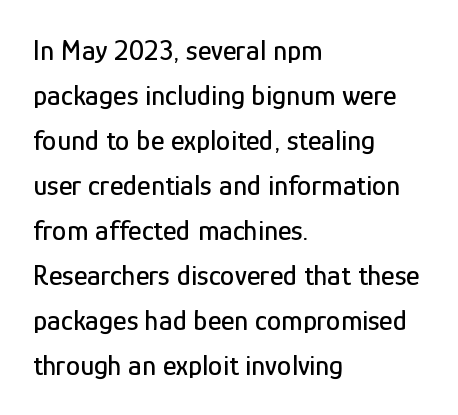
Q: Is the text italic (slanted)? A: No, it is upright.
Q: Is the typeface a serif or a sans-serif typeface? A: Sans-serif.
Q: Is the text underlined? A: No.
Q: How is the paragraph aligned? A: Left-aligned.
Q: Is the spacing between letters normal or unusually wide? A: Normal.
Q: Is the spacing between lines tight, normal or loose? A: Normal.
Q: Width (condensed, normal, or wide)? A: Condensed.
Q: Stroke contrast? A: Low.
Q: x-height? A: Medium.
Q: Monospaced? A: No.
